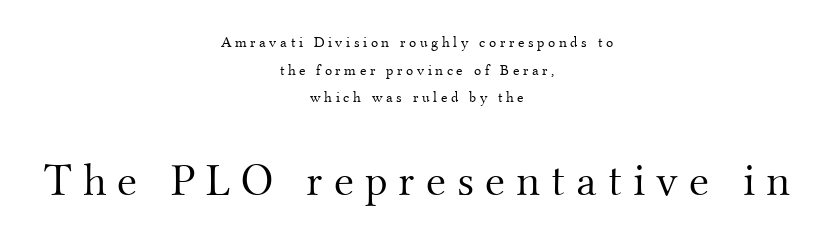
{"serif": "yes", "italic": "no", "bold": "no", "weight": "light", "width": "normal", "stroke_contrast": "medium", "x_height": "small", "monospaced": "no", "underline": "no", "align": "center", "line_spacing_ratio": 1.85, "letter_spacing": "wide", "letter_spacing_em": 0.24, "larger_block": "second", "size_ratio": 3.07, "glyph_px": 46}
